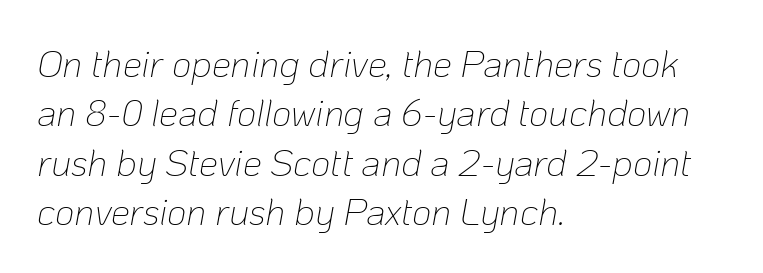
Q: Is the text bold? A: No.
Q: Is the text italic (slanted)? A: Yes, it leans right by about 10 degrees.
Q: Is the text underlined? A: No.
Q: How is the paragraph aligned? A: Left-aligned.
Q: Is the spacing between letters normal or unusually wide? A: Normal.
Q: Is the spacing between lines tight, normal or loose? A: Normal.
Q: Width (condensed, normal, or wide)? A: Normal.
Q: Stroke contrast? A: Low.
Q: x-height? A: Medium.
Q: Monospaced? A: No.
